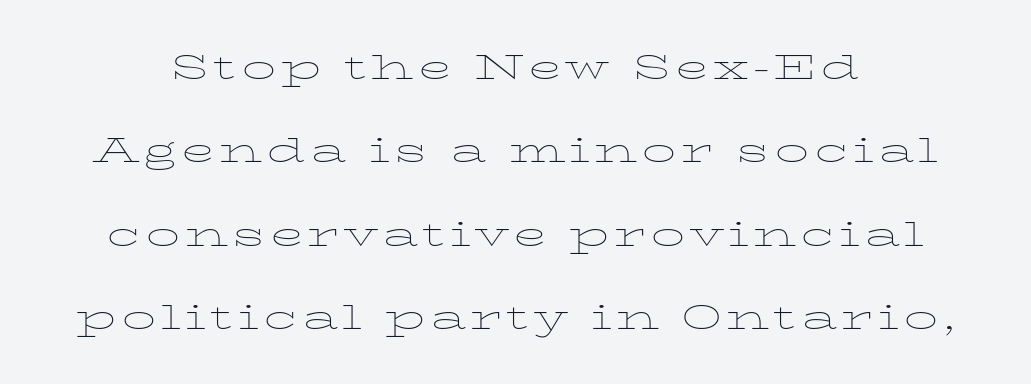
Think of a printed novel: that variable character pitch is what you see here. The words here are not underlined. Line spacing here is loose. Posture: upright roman. Note: serifs present on the glyphs.
